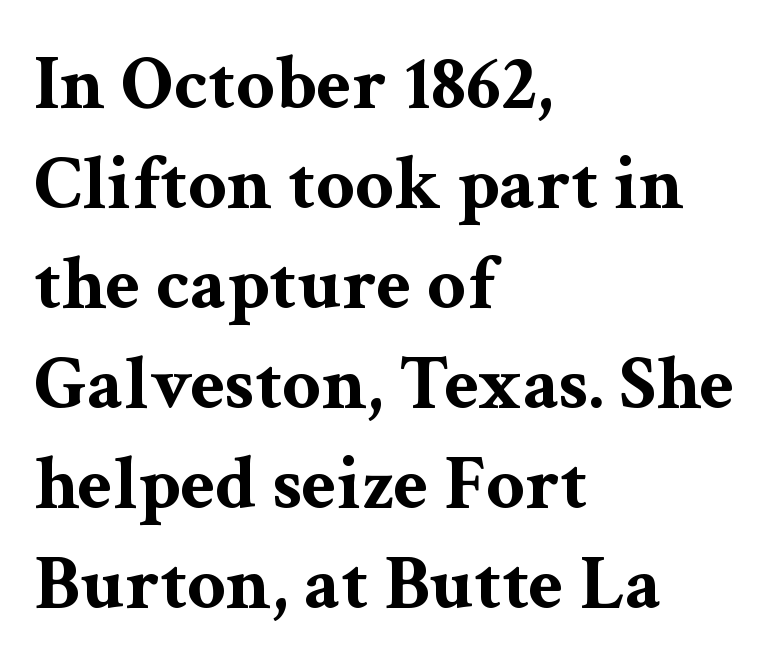
Q: Is the text bold? A: Yes.
Q: Is the text italic (slanted)? A: No, it is upright.
Q: Is the typeface a serif or a sans-serif typeface? A: Serif.
Q: Is the text underlined? A: No.
Q: How is the paragraph aligned? A: Left-aligned.
Q: Is the spacing between letters normal or unusually wide? A: Normal.
Q: Is the spacing between lines tight, normal or loose? A: Normal.
Q: Width (condensed, normal, or wide)? A: Wide.
Q: Stroke contrast? A: Medium.
Q: x-height? A: Medium.
Q: Monospaced? A: No.
